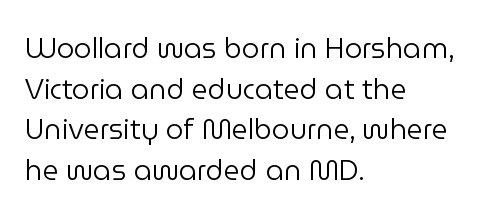
The image shows 28 px regular-weight sans-serif type, upright; set left-aligned, normal line spacing (1.45x), normal letter spacing, not underlined; low stroke contrast and a medium x-height.
